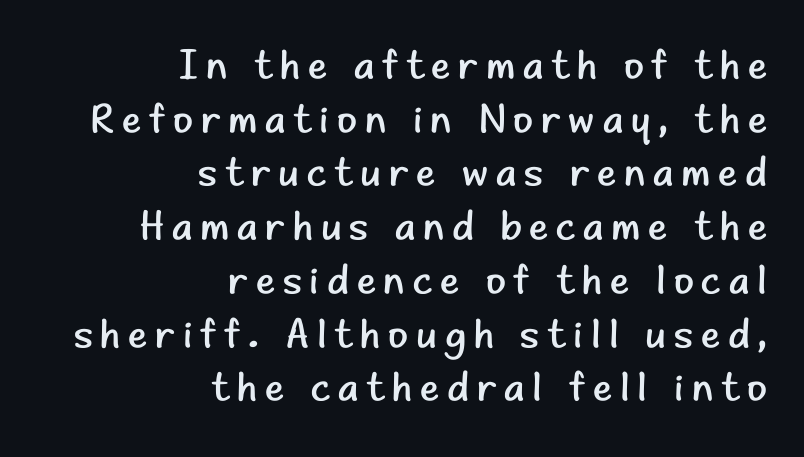
Does the leading feel generous? No, just average. Note the varied advance widths — an 'i' is clearly narrower than an 'm'. Just letters on the line, the space beneath them empty. Is this a heavy cut? Hardly; it is regular or lighter. Serifs: no, the terminals of the letterforms are clean.
